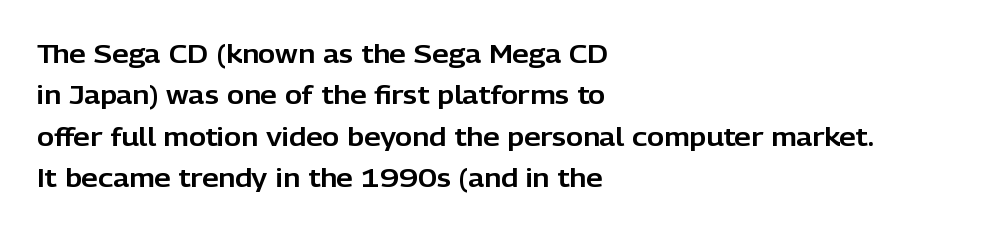
Q: Is the text italic (slanted)? A: No, it is upright.
Q: Is the text underlined? A: No.
Q: How is the paragraph aligned? A: Left-aligned.
Q: Is the spacing between letters normal or unusually wide? A: Normal.
Q: Is the spacing between lines tight, normal or loose? A: Normal.
